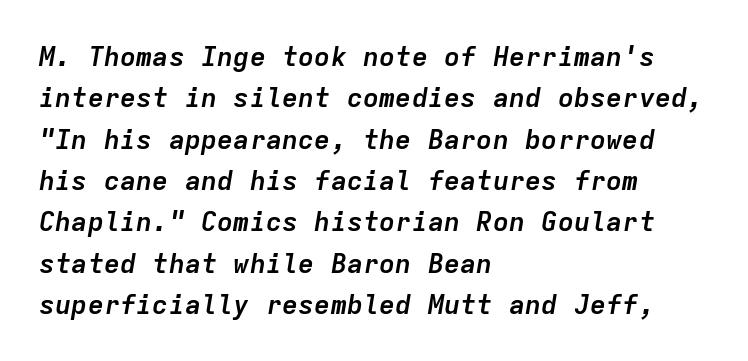
The image shows 27 px bold type, italic (leaning right); set left-aligned, normal line spacing (1.53x), normal letter spacing, not underlined.
